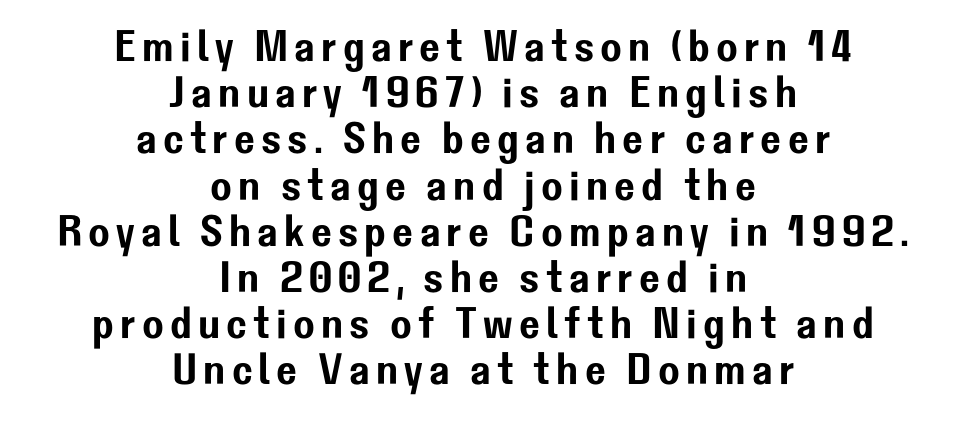
Q: Is the text italic (slanted)? A: No, it is upright.
Q: Is the typeface a serif or a sans-serif typeface? A: Sans-serif.
Q: Is the text underlined? A: No.
Q: How is the paragraph aligned? A: Centered.
Q: Is the spacing between lines tight, normal or loose? A: Tight.
Q: Width (condensed, normal, or wide)? A: Normal.
Q: Stroke contrast? A: Low.
Q: x-height? A: Medium.
Q: Monospaced? A: No.
